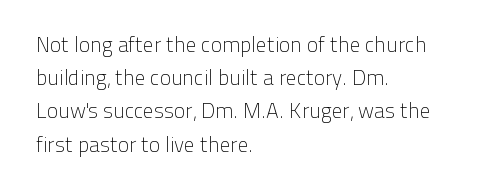
Q: Is the text bold? A: No.
Q: Is the text italic (slanted)? A: No, it is upright.
Q: Is the text underlined? A: No.
Q: How is the paragraph aligned? A: Left-aligned.
Q: Is the spacing between letters normal or unusually wide? A: Normal.
Q: Is the spacing between lines tight, normal or loose? A: Normal.
